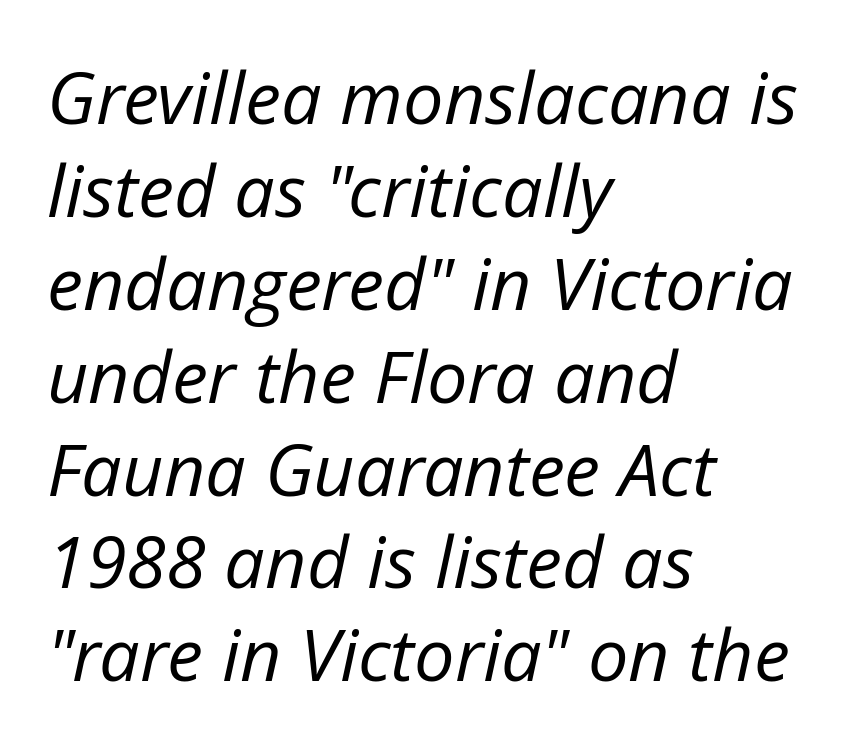
Q: Is the text bold? A: No.
Q: Is the text italic (slanted)? A: Yes, it leans right by about 12 degrees.
Q: Is the text underlined? A: No.
Q: How is the paragraph aligned? A: Left-aligned.
Q: Is the spacing between letters normal or unusually wide? A: Normal.
Q: Is the spacing between lines tight, normal or loose? A: Normal.
Q: Width (condensed, normal, or wide)? A: Normal.
Q: Stroke contrast? A: Low.
Q: x-height? A: Medium.
Q: Monospaced? A: No.
